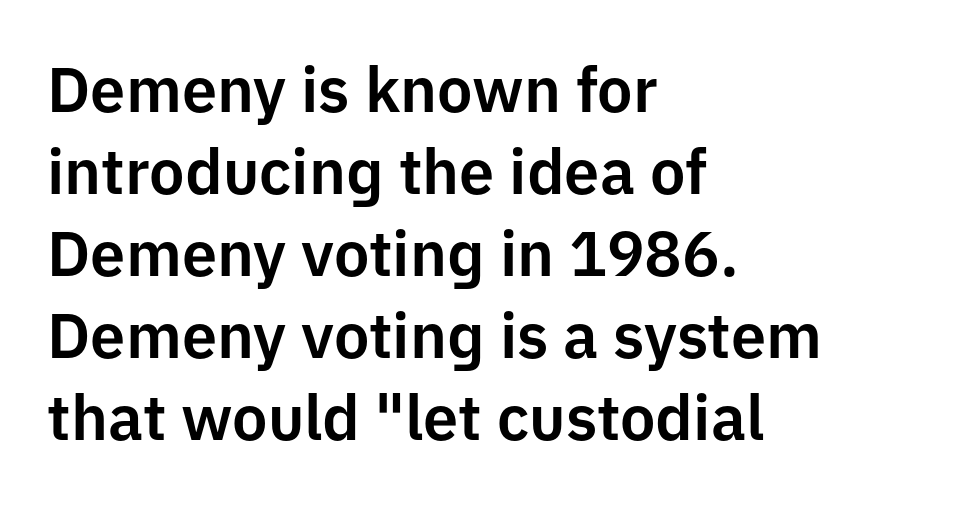
Is this a fixed-width face? No — the glyphs have proportional, varying widths. Vertical spacing — default. A roman cut, with each character standing at attention. The letterforms sit shoulder to shoulder at normal distance. Type without underlining. The letters carry no serifs — their stems end cleanly without finishing strokes.
